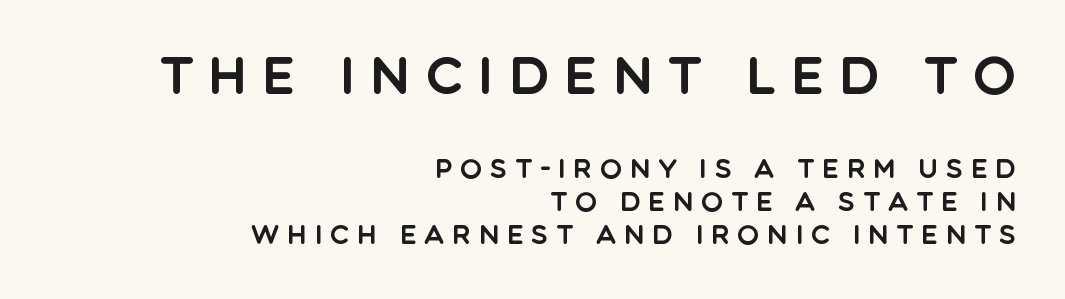
The letters stand straight up with perfectly vertical stems. Between one letter and the next there's a generous, obvious gap. Spacing verdict: proportional, widths tailored to each character. All the whitespace from short lines collects on the left. The passage shown is typeset with a sans-serif family.
